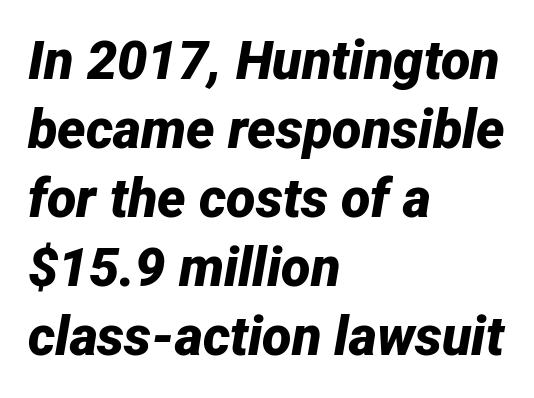
Horizontal bands of white between lines are of average thickness. This is oblique type, the kind used for emphasis or titles. Reading down the block, your eye returns to a fixed left position each line. Caption: bold face, heavy strokes. Here the designer chose a conventional face with non-uniform glyph widths. Caption: standard tracking, unaltered.
